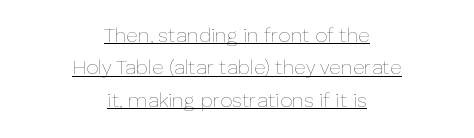
This reads as an unemphasized weight, regular at the heaviest. This rendering features underlined lettering. Glyph-to-glyph distance matches everyday printed text. One glance says typical: line gaps are just what's usual. Alignment: centered. Every character sits straight up, as roman type does.
